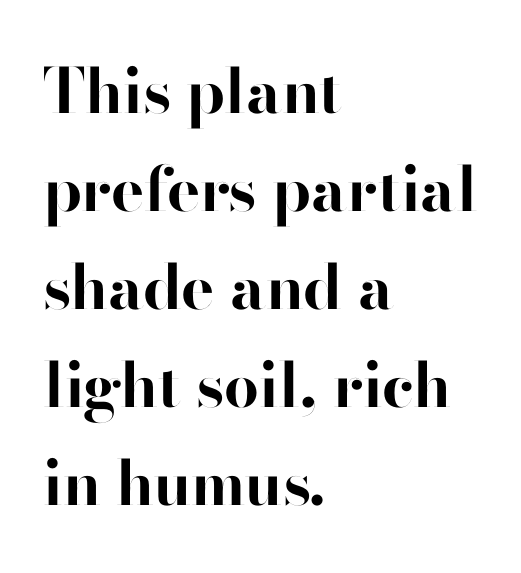
The image shows 62 px bold sans-serif type, upright; set left-aligned, normal line spacing (1.58x), normal letter spacing, not underlined; high stroke contrast and a small x-height.
